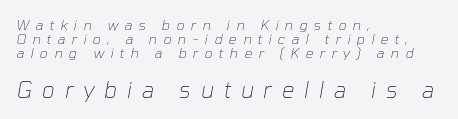
The image shows 22 px text type, italic (leaning right); set left-aligned, tight line spacing (1.0x), unusually wide letter spacing (+0.45 em), not underlined; the second (bottom) block is 1.57x larger.
